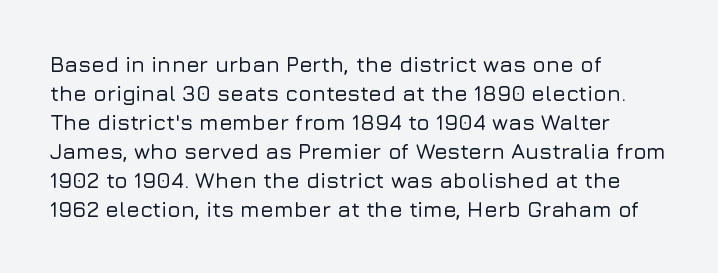
Q: Is the text italic (slanted)? A: No, it is upright.
Q: Is the text underlined? A: No.
Q: How is the paragraph aligned? A: Left-aligned.
Q: Is the spacing between letters normal or unusually wide? A: Normal.
Q: Is the spacing between lines tight, normal or loose? A: Normal.
